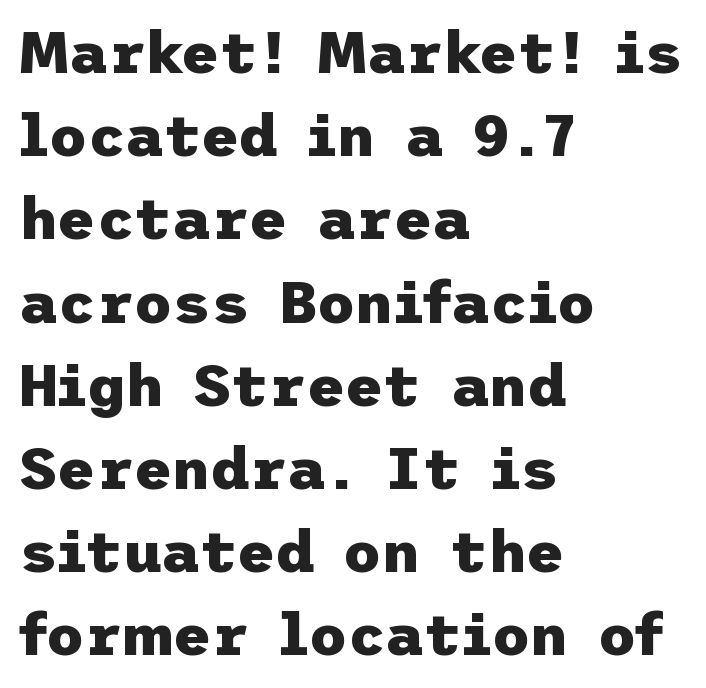
Q: Is the text bold? A: Yes.
Q: Is the text italic (slanted)? A: No, it is upright.
Q: Is the typeface a serif or a sans-serif typeface? A: Sans-serif.
Q: Is the text underlined? A: No.
Q: How is the paragraph aligned? A: Left-aligned.
Q: Is the spacing between letters normal or unusually wide? A: Normal.
Q: Is the spacing between lines tight, normal or loose? A: Normal.
Q: Width (condensed, normal, or wide)? A: Normal.
Q: Stroke contrast? A: Low.
Q: x-height? A: Medium.
